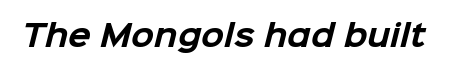
The image shows 30 px bold sans-serif type; set normal letter spacing, not underlined; low stroke contrast and a medium x-height.
